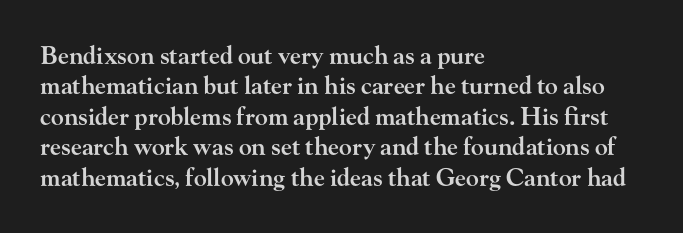
The paragraph shown leans on its left margin. A bit beefed up — I'd call it semibold rather than bold. The area under the type is left untouched. The horizontal fit of the characters is conventional and even. Students, observe: this is what conventionally led text looks like.
